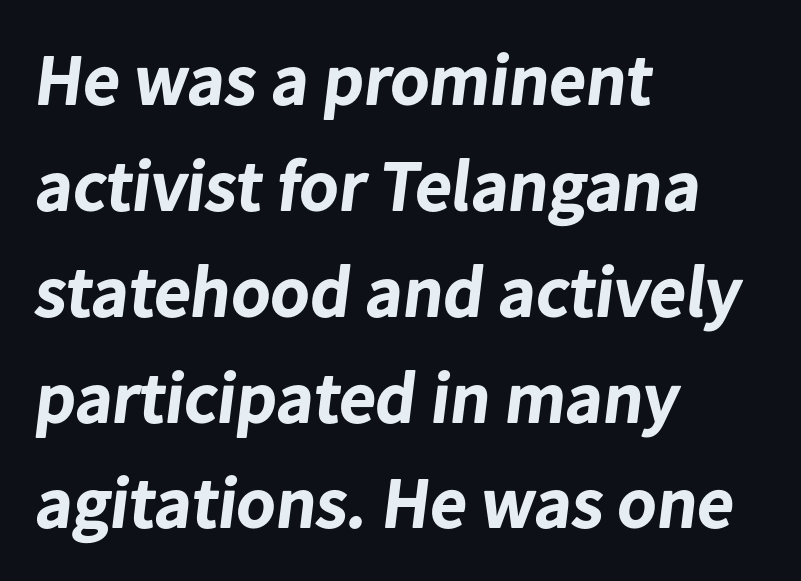
The image shows 72 px bold sans-serif type; set left-aligned, normal line spacing (1.47x), normal letter spacing, not underlined; low stroke contrast and a medium x-height.
